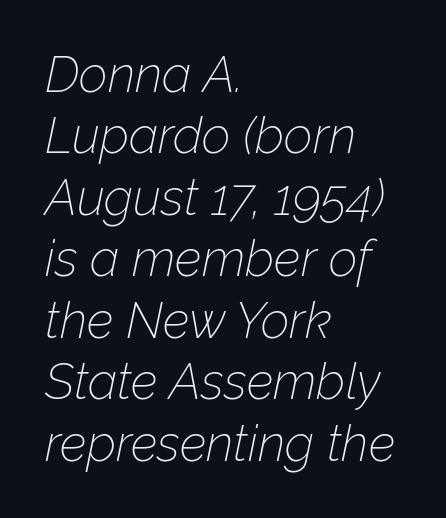
Q: Is the text bold? A: No.
Q: Is the text italic (slanted)? A: Yes, it leans right by about 12 degrees.
Q: Is the text underlined? A: No.
Q: How is the paragraph aligned? A: Left-aligned.
Q: Is the spacing between letters normal or unusually wide? A: Normal.
Q: Width (condensed, normal, or wide)? A: Normal.
Q: Stroke contrast? A: Low.
Q: x-height? A: Medium.
Q: Monospaced? A: No.
